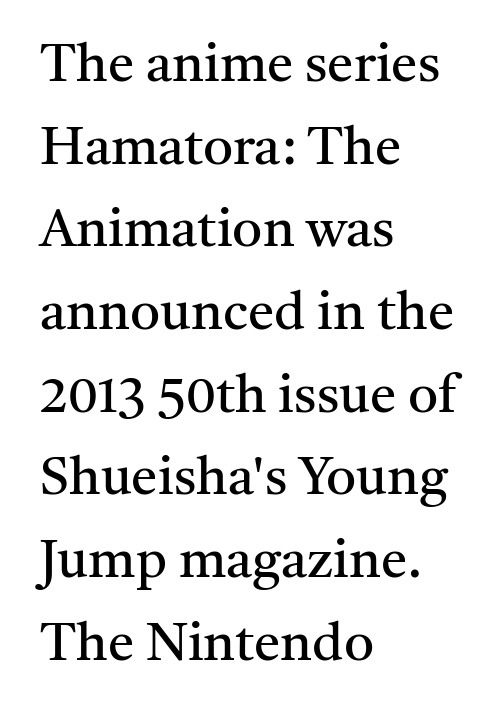
The space directly below the letters is spotless. The rendering uses natural spacing where letterforms have individual widths. The designer went with a serif here, giving each stem small feet. The strokes are not fattened; the text isn't bold. A student would call this left alignment; a typographer would say flush left, rag right.
